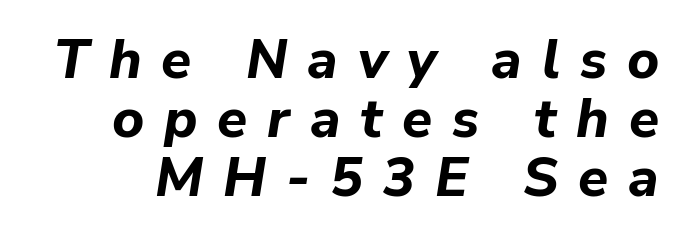
{"italic": "yes", "lean": "right", "slant_degrees": 9, "bold": "yes", "weight": "bold", "width": "normal", "stroke_contrast": "low", "x_height": "medium", "monospaced": "no", "underline": "no", "line_spacing": "tight", "line_spacing_ratio": 1.07, "letter_spacing": "wide", "letter_spacing_em": 0.36, "glyph_px": 55}
